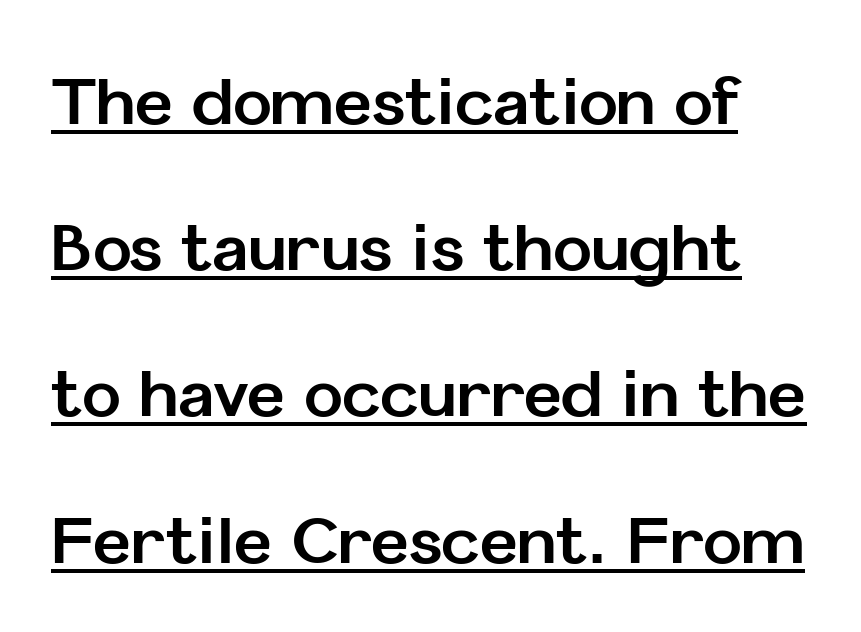
{"serif": "no", "italic": "no", "bold": "yes", "weight": "bold", "width": "normal", "stroke_contrast": "low", "x_height": "medium", "monospaced": "no", "underline": "yes", "line_spacing": "loose", "line_spacing_ratio": 2.25, "letter_spacing": "normal", "letter_spacing_em": 0.0, "glyph_px": 65}
